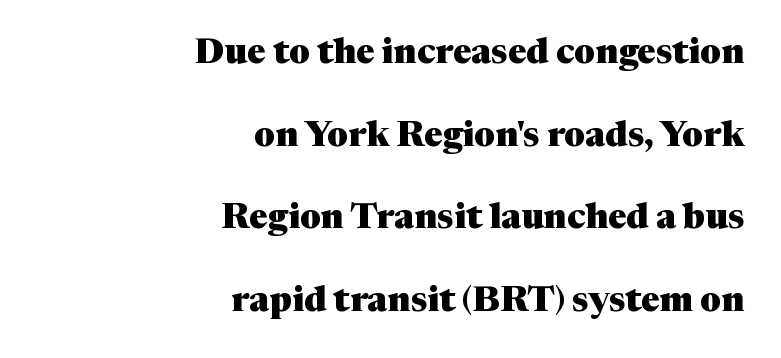
{"serif": "yes", "italic": "no", "bold": "yes", "weight": "heavy", "width": "normal", "stroke_contrast": "medium", "x_height": "medium", "monospaced": "no", "underline": "no", "align": "right", "line_spacing": "loose", "line_spacing_ratio": 2.36, "letter_spacing": "normal", "letter_spacing_em": 0.0, "glyph_px": 35}
